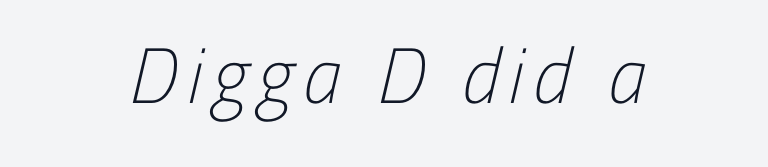
The image shows 79 px light, condensed sans-serif type; set not underlined; low stroke contrast and a medium x-height.
